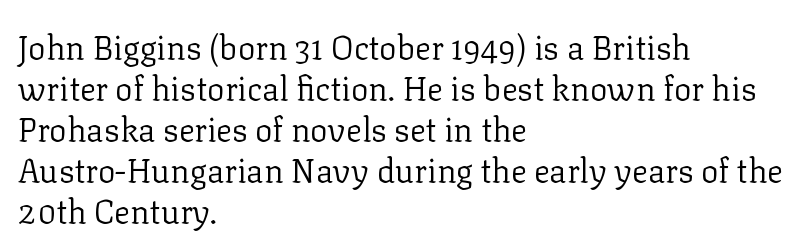
The image shows 33 px regular-weight serif type, upright; set left-aligned, line spacing 1.24x, normal letter spacing, not underlined; low stroke contrast and a medium x-height.
